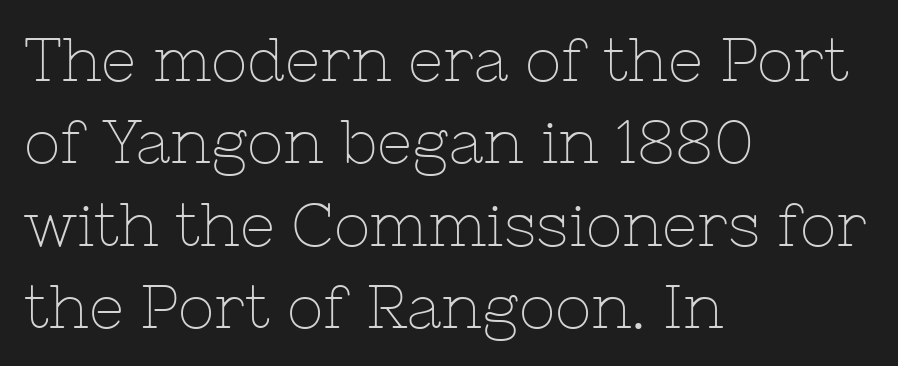
The image shows 61 px thin serif type, upright; set left-aligned, normal line spacing (1.35x), normal letter spacing, not underlined; low stroke contrast and a medium x-height.
